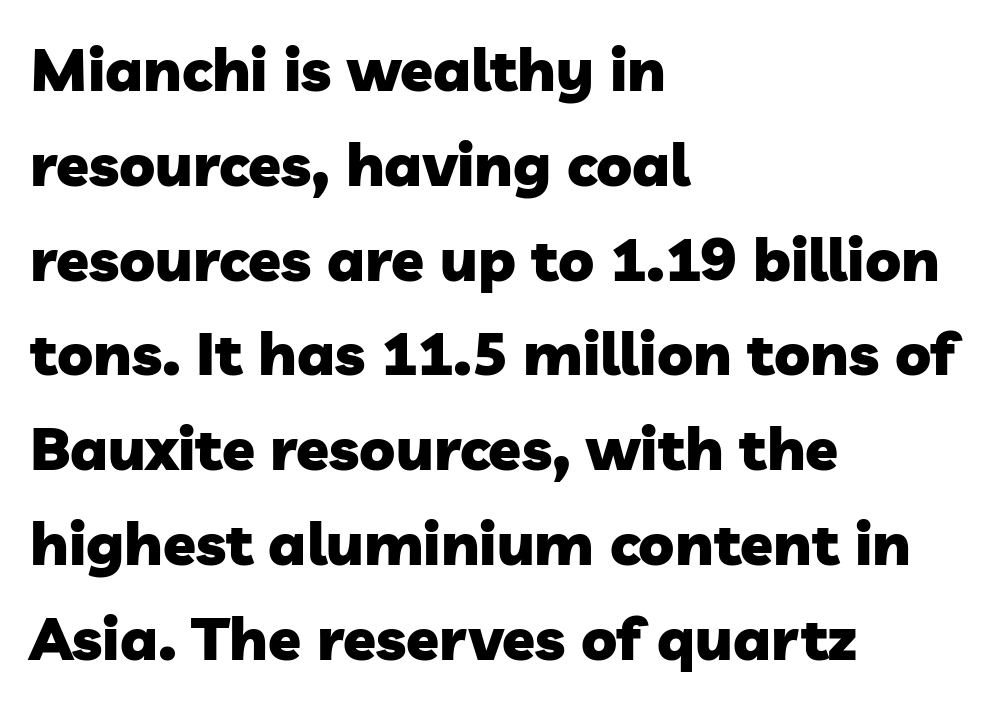
Q: Is the text bold? A: Yes.
Q: Is the typeface a serif or a sans-serif typeface? A: Sans-serif.
Q: Is the text underlined? A: No.
Q: How is the paragraph aligned? A: Left-aligned.
Q: Is the spacing between letters normal or unusually wide? A: Normal.
Q: Is the spacing between lines tight, normal or loose? A: Normal.
Q: Width (condensed, normal, or wide)? A: Normal.
Q: Stroke contrast? A: Low.
Q: x-height? A: Medium.
Q: Monospaced? A: No.
